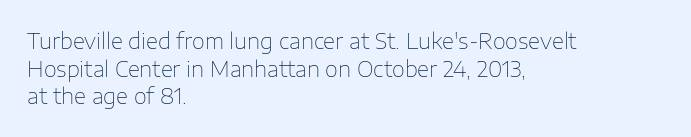
{"italic": "no", "bold": "no", "underline": "no", "align": "left", "line_spacing": "normal", "line_spacing_ratio": 1.31, "letter_spacing": "normal", "letter_spacing_em": 0.0, "glyph_px": 21}
